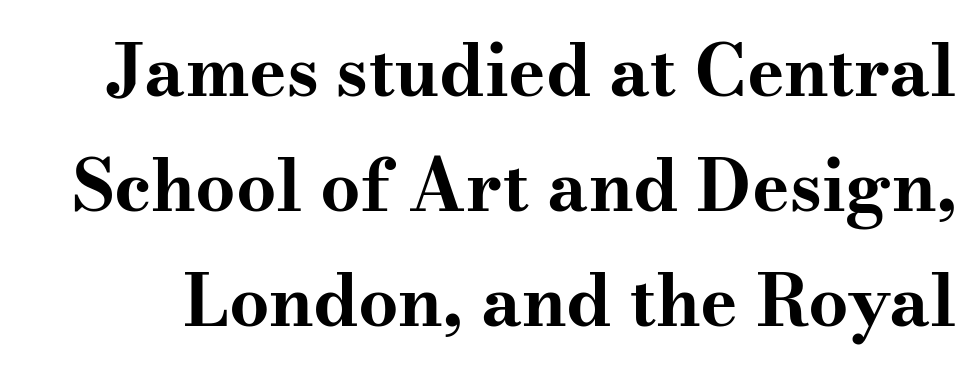
This sample uses plain, unmodified letter spacing. Strokes here are thick enough to call this a true bold. Words float on clear page, feet unadorned. The face used here is seriffed, in the tradition of book romans. Quick note: not italic, upright.
